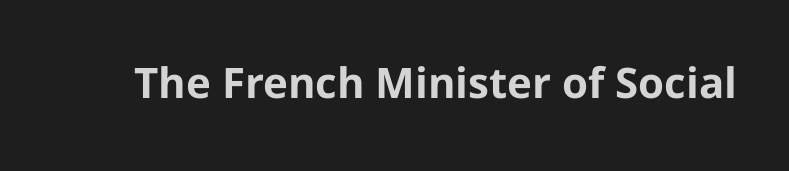
The image shows 42 px bold sans-serif type, upright; set normal letter spacing, not underlined; low stroke contrast and a medium x-height.
